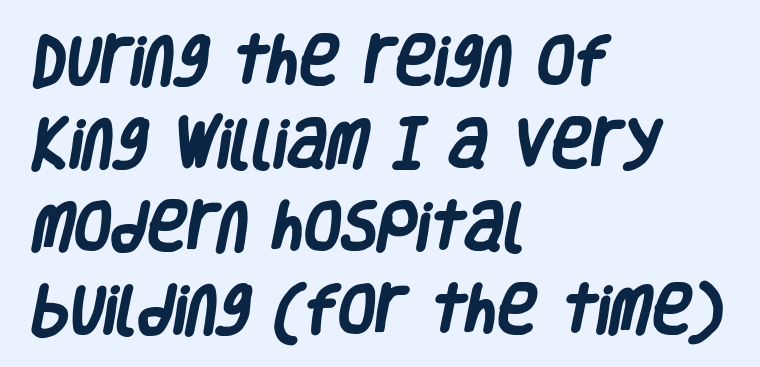
Q: Is the text bold? A: Yes.
Q: Is the typeface a serif or a sans-serif typeface? A: Sans-serif.
Q: Is the text underlined? A: No.
Q: How is the paragraph aligned? A: Left-aligned.
Q: Is the spacing between letters normal or unusually wide? A: Normal.
Q: Is the spacing between lines tight, normal or loose? A: Normal.
Q: Width (condensed, normal, or wide)? A: Condensed.
Q: Stroke contrast? A: Low.
Q: x-height? A: Large.
Q: Monospaced? A: No.
